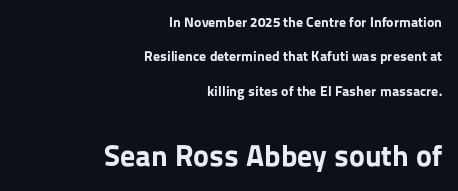
The image shows 30 px bold sans-serif type, upright; set right-aligned, loose line spacing (2.46x), normal letter spacing, not underlined; the second (bottom) block is 2.14x larger; low stroke contrast and a medium x-height.
